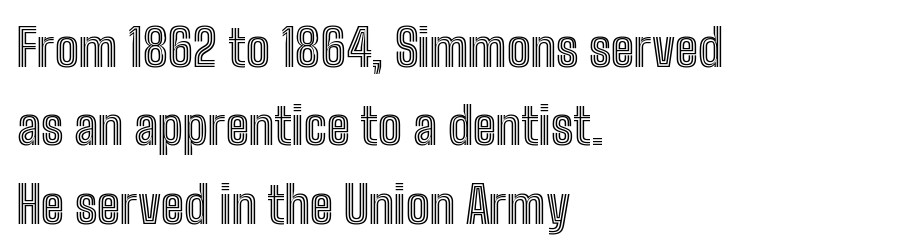
{"italic": "no", "width": "condensed", "x_height": "medium", "monospaced": "no", "underline": "no", "align": "left", "line_spacing": "normal", "line_spacing_ratio": 1.57, "letter_spacing": "normal", "letter_spacing_em": 0.0, "glyph_px": 50}
